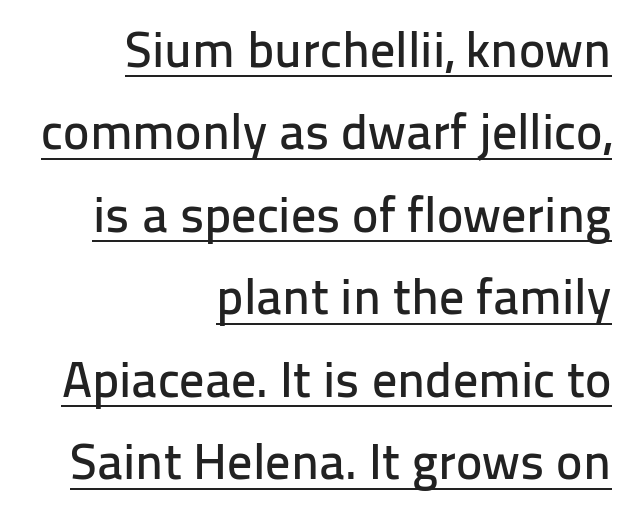
This sample is right-justified, so line beginnings fall wherever the words allow. The specimen includes a rule beneath the text block's lines. Quick note: not italic, upright. A typesetter would call this proportional, since set widths differ per character. Each word holds together tightly as a unit, with standard inter-letter gaps. Honestly, the row spacing looks completely unremarkable.
